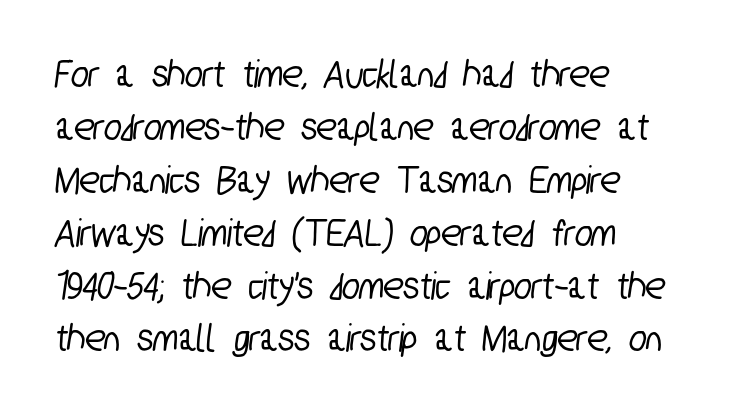
Letters rest on an invisible, unmarked baseline. Between one letter and the next there's only the usual sliver of space. The rendering uses natural spacing where letterforms have individual widths. The type family on display is of the sans-serif kind. Notice how descenders clear the ascenders below comfortably — that's standard leading.
